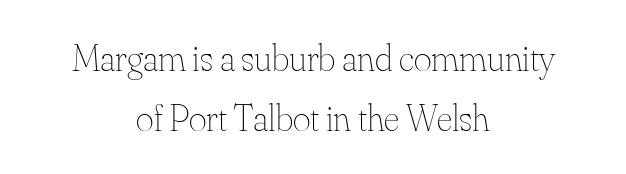
The image shows 38 px thin type, upright; set centered, normal line spacing (1.57x), normal letter spacing, not underlined; medium stroke contrast and a small x-height.
